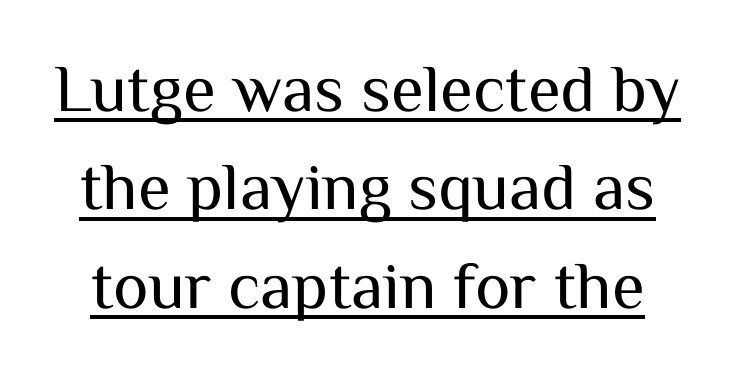
{"serif": "no", "italic": "no", "bold": "no", "weight": "regular", "width": "normal", "stroke_contrast": "medium", "x_height": "medium", "monospaced": "no", "underline": "yes", "line_spacing": "normal", "line_spacing_ratio": 1.47, "letter_spacing": "normal", "letter_spacing_em": 0.0, "glyph_px": 67}
